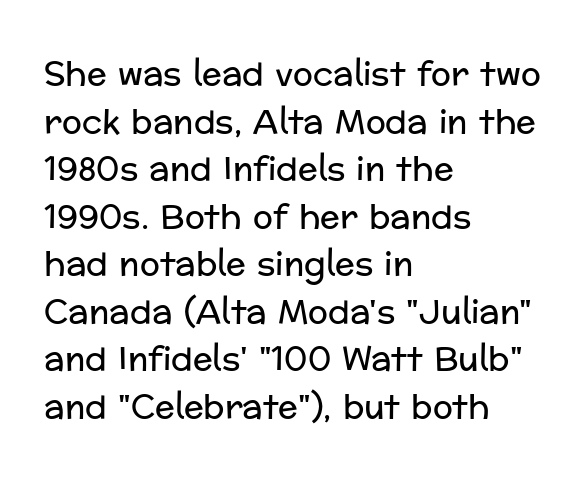
The image shows 33 px regular-weight sans-serif type, upright; set left-aligned, normal line spacing (1.44x), normal letter spacing, not underlined; low stroke contrast and a medium x-height.
